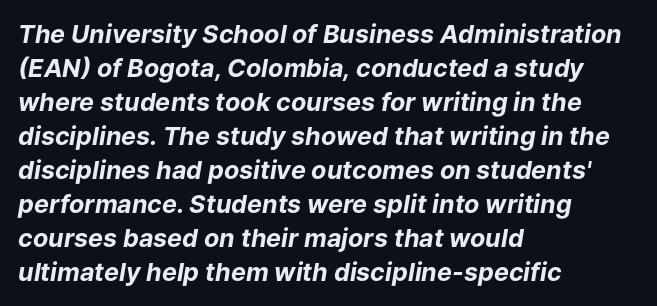
Q: Is the text bold? A: Yes.
Q: Is the text italic (slanted)? A: Yes, it leans right by about 9 degrees.
Q: Is the text underlined? A: No.
Q: How is the paragraph aligned? A: Left-aligned.
Q: Is the spacing between letters normal or unusually wide? A: Normal.
Q: Is the spacing between lines tight, normal or loose? A: Normal.
